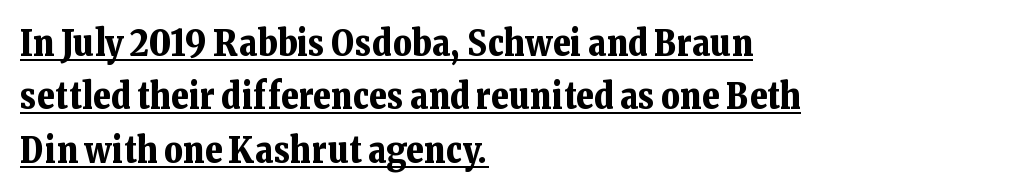
The image shows 36 px bold serif type, upright; set left-aligned, normal line spacing (1.48x), normal letter spacing, underlined; low stroke contrast and a medium x-height.
